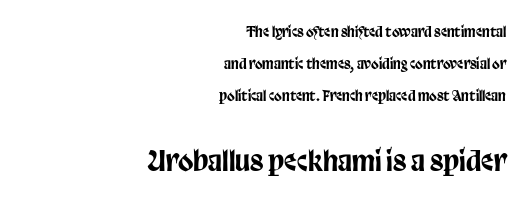
Q: Is the text italic (slanted)? A: No, it is upright.
Q: Is the typeface a serif or a sans-serif typeface? A: Sans-serif.
Q: Is the text underlined? A: No.
Q: How is the paragraph aligned? A: Right-aligned.
Q: Is the spacing between letters normal or unusually wide? A: Normal.
Q: Is the spacing between lines tight, normal or loose? A: Loose.
Q: Which block of text is set in a larger size, the first (top) or the second (bottom)? A: The second (bottom) one.
Q: Width (condensed, normal, or wide)? A: Condensed.
Q: Stroke contrast? A: Low.
Q: x-height? A: Large.
Q: Monospaced? A: No.
